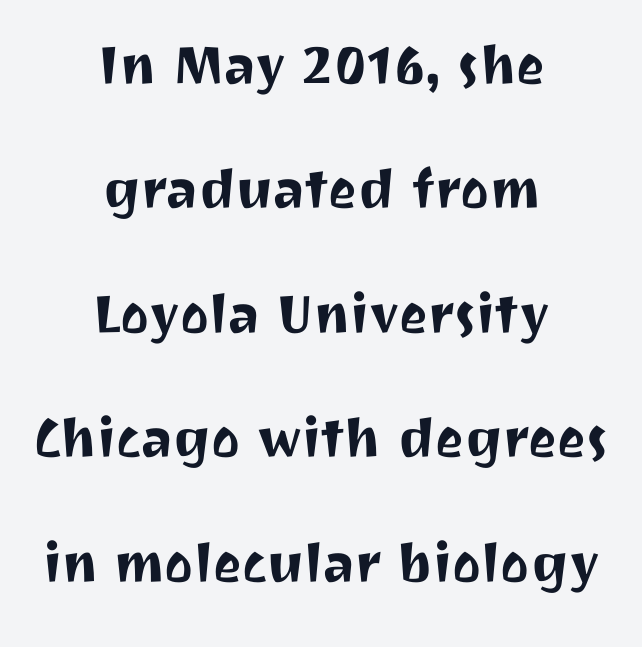
The image shows 68 px sans-serif type, upright; set centered, line spacing 1.83x, normal letter spacing, not underlined; medium stroke contrast and a medium x-height.
